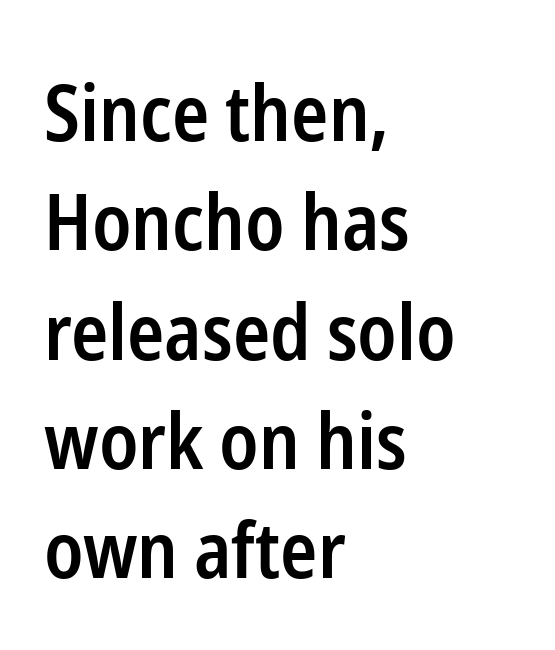
The image shows 77 px semibold, condensed sans-serif type, upright; set left-aligned, normal line spacing (1.42x), normal letter spacing, not underlined; low stroke contrast and a medium x-height.
